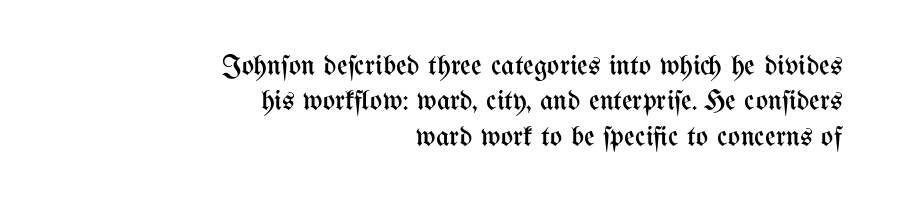
Q: Is the text bold? A: No.
Q: Is the text italic (slanted)? A: No, it is upright.
Q: Is the text underlined? A: No.
Q: How is the paragraph aligned? A: Right-aligned.
Q: Is the spacing between letters normal or unusually wide? A: Normal.
Q: Width (condensed, normal, or wide)? A: Condensed.
Q: Stroke contrast? A: Medium.
Q: x-height? A: Medium.
Q: Monospaced? A: No.
